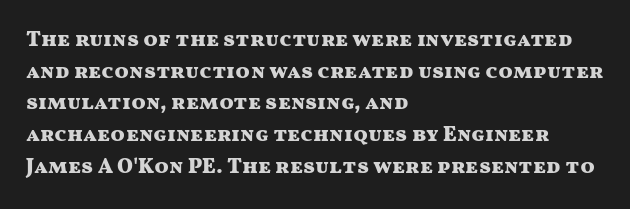
This is roman type, the default non-slanted kind. Observe the ordinary spacing: letters are neighbours, not strangers. The space between consecutive lines is moderate. Leftover space on each line is placed entirely after the last word. The string is rendered with underlining switched off. What weight is shown? A full bold with thick strokes.
